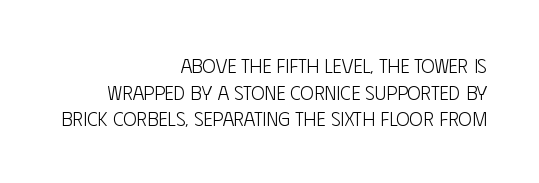
Q: Is the text bold? A: No.
Q: Is the text italic (slanted)? A: No, it is upright.
Q: Is the text underlined? A: No.
Q: How is the paragraph aligned? A: Right-aligned.
Q: Is the spacing between letters normal or unusually wide? A: Normal.
Q: Is the spacing between lines tight, normal or loose? A: Normal.
